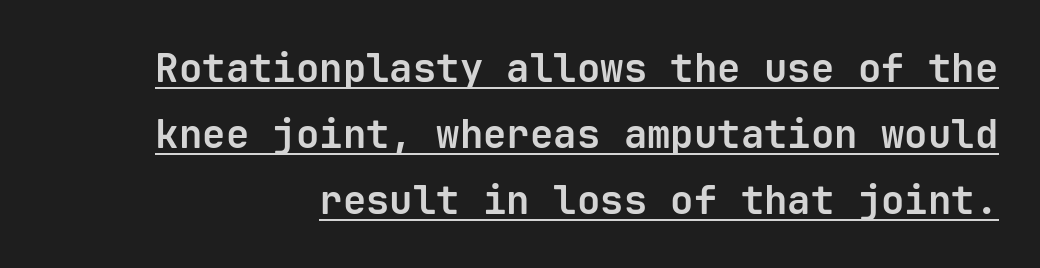
The image shows 39 px bold sans-serif type, upright, monospaced; set right-aligned, normal line spacing (1.69x), normal letter spacing, underlined; low stroke contrast and a medium x-height.
